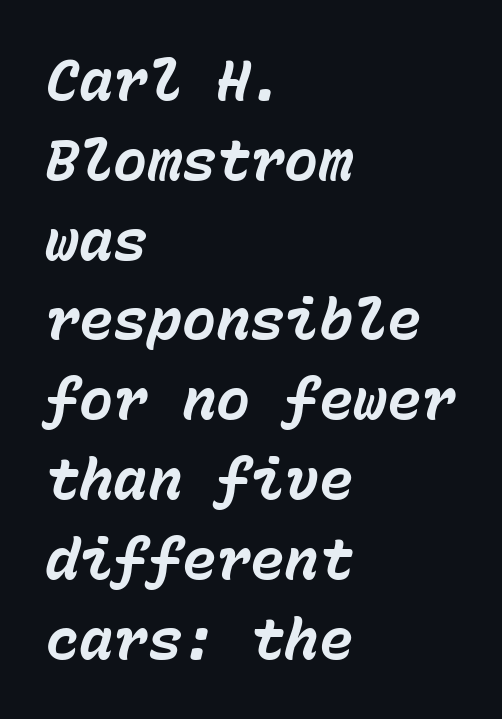
The image shows 57 px bold type, italic (leaning right), monospaced; set left-aligned, normal line spacing (1.4x), normal letter spacing, not underlined; low stroke contrast and a medium x-height.
